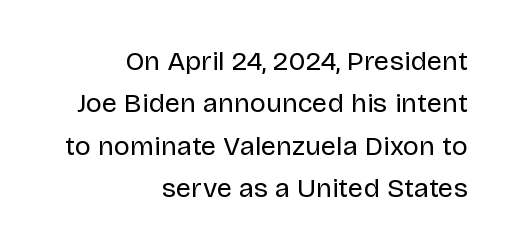
{"italic": "no", "bold": "no", "underline": "no", "align": "right", "line_spacing": "normal", "line_spacing_ratio": 1.57, "letter_spacing": "normal", "letter_spacing_em": 0.0, "glyph_px": 27}
